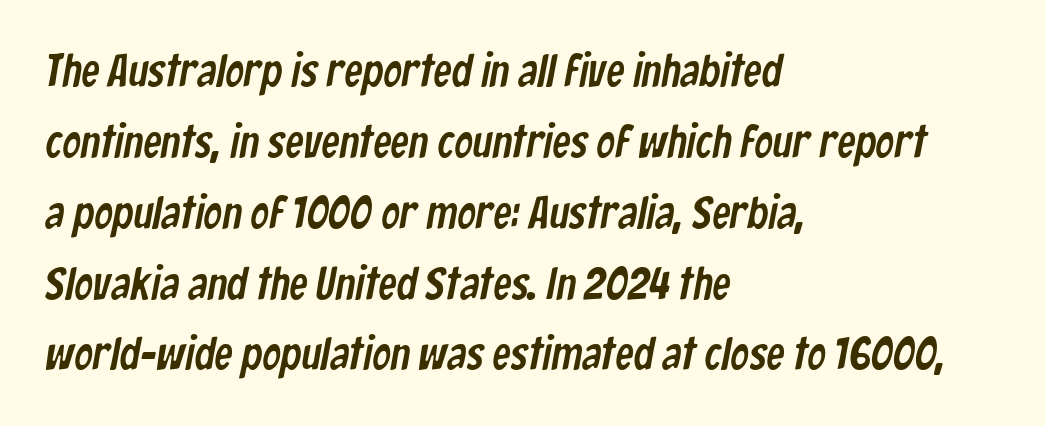
The image shows 46 px condensed sans-serif type; set left-aligned, normal line spacing (1.54x), normal letter spacing, not underlined; low stroke contrast and a medium x-height.
